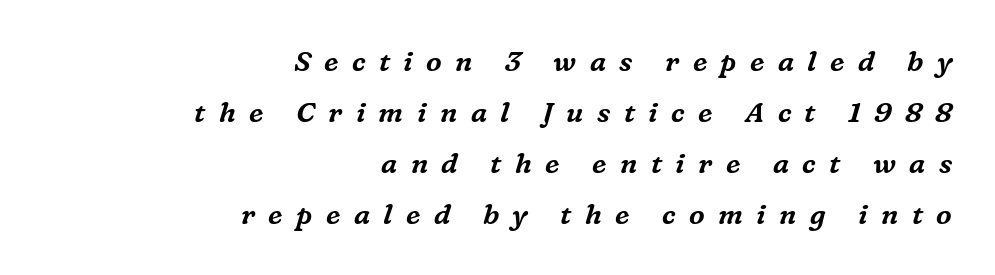
Display-style spreading of the glyphs; the letterfit is very open. Alignment: flush right. This rendering employs a face with finishing strokes, i.e., a serif. The face used here is proportionally spaced, like ordinary book or web type.
